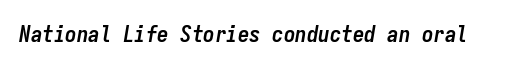
Set as a true bold cut, around the 700 mark. A typesetter would mark this as italic. Anything drawn beneath the words? Only blank space. Default kerning and tracking; the words read as compact shapes.
